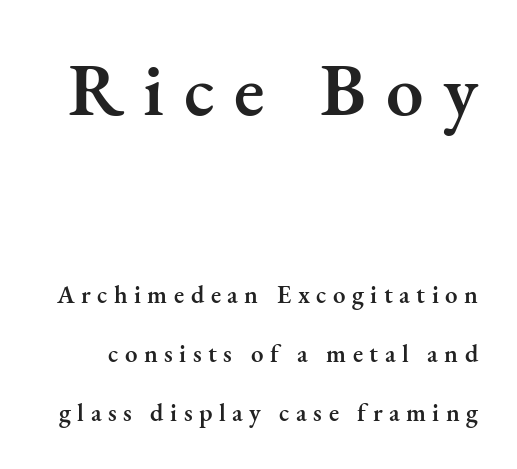
The image shows 75 px semibold serif type, upright; set loose line spacing (2.37x), unusually wide letter spacing (+0.26 em), not underlined; the first (top) block is 3.0x larger; medium stroke contrast and a small x-height.
